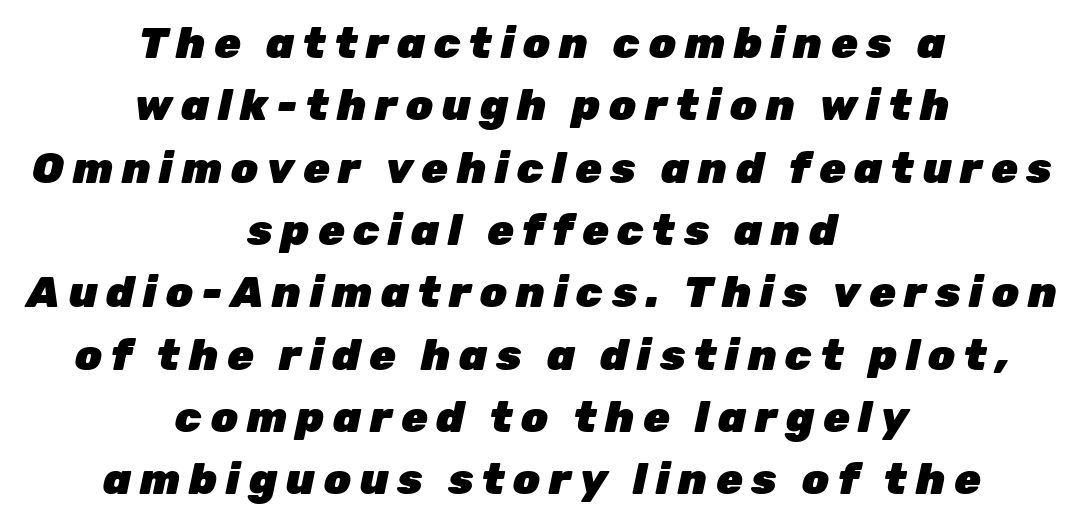
{"italic": "yes", "lean": "right", "slant_degrees": 12, "bold": "yes", "weight": "heavy", "width": "normal", "stroke_contrast": "low", "x_height": "medium", "monospaced": "no", "underline": "no", "align": "center", "line_spacing": "normal", "line_spacing_ratio": 1.45, "letter_spacing": "wide", "letter_spacing_em": 0.2, "glyph_px": 43}
